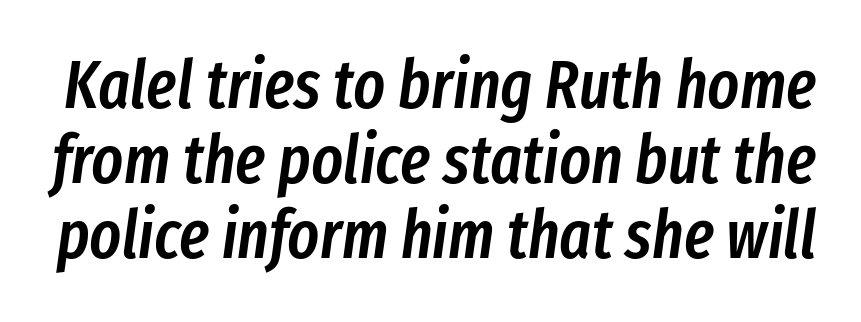
Bare-footed words on every line. The passage shown is semibold, sitting just below true bold. This sample uses plain, unmodified letter spacing. Varying glyph widths throughout — classic text-font behaviour.
